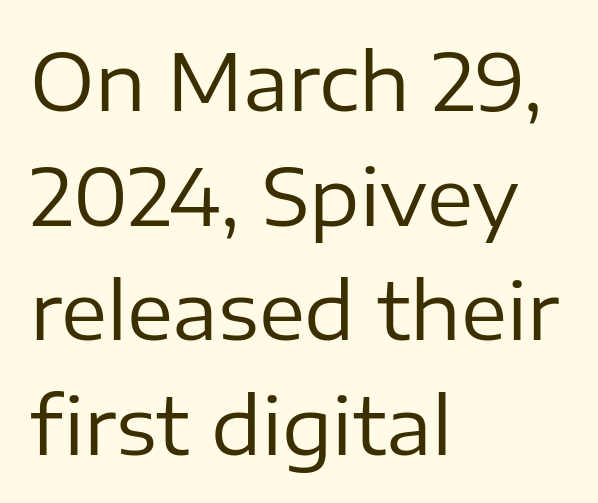
The rendering shows plain stroke endings on the letterforms — a sans-serif design. Type without underlining. Whoever set this chose a conventional vertical rhythm. In terms of letterspacing, this is plain default setting. This sample is left-justified, so line endings fall wherever the words run out.
